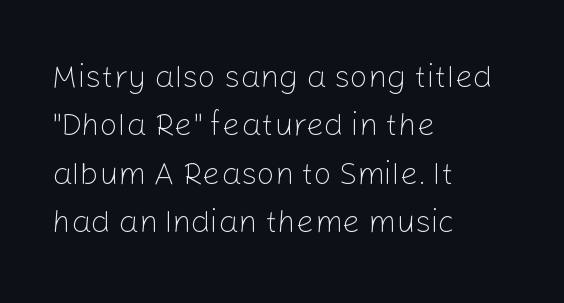
Caption: standard tracking, unaltered. When letters stand straight like this, we call the style roman or upright. The lines sit at an ordinary, default distance from one another. The glyphs in this specimen are sans serif. Check the space under the baseline: it is left empty.
